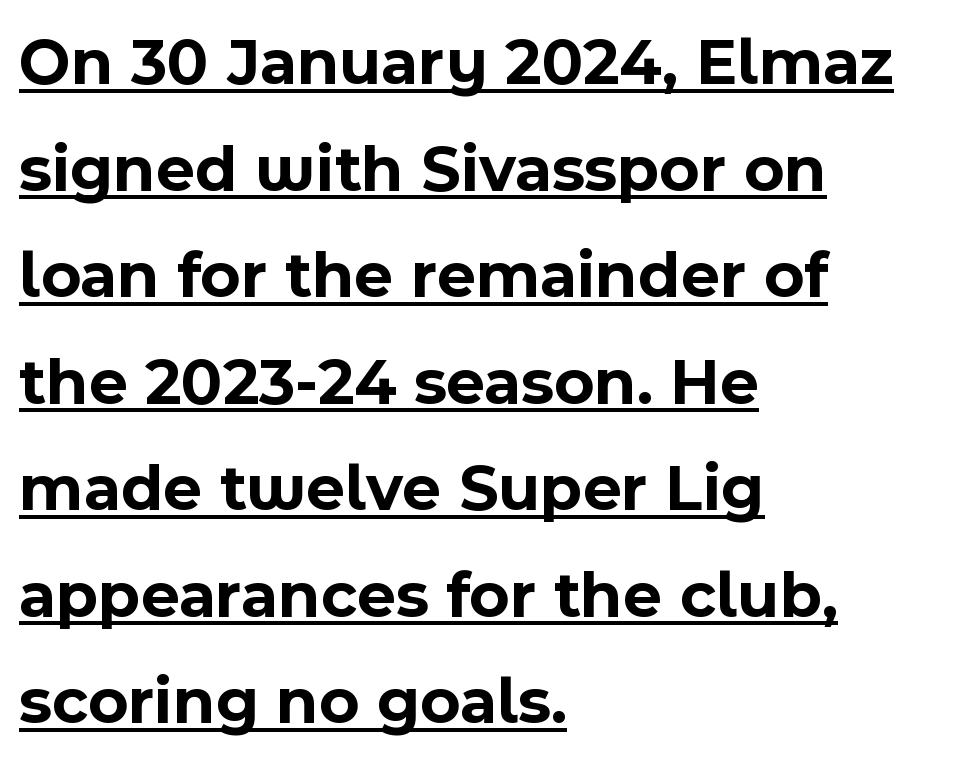
The passage shown is emphatically bold. Quick note: interline space is typical. These lines keep a tight, regular rhythm from letter to letter. The words here are underlined.
